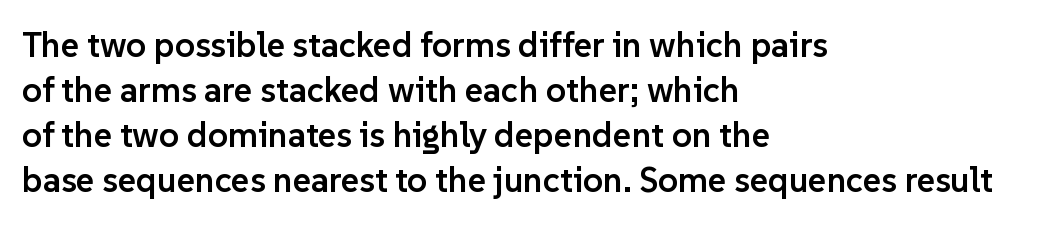
The image shows 35 px semibold sans-serif type, upright; set left-aligned, normal line spacing (1.29x), normal letter spacing, not underlined; low stroke contrast and a medium x-height.
